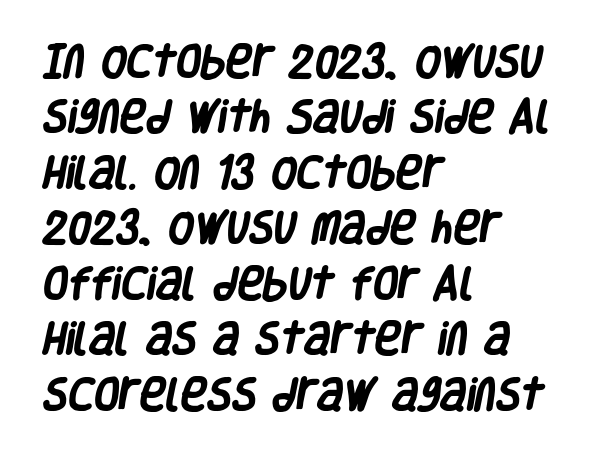
{"serif": "no", "bold": "yes", "weight": "heavy", "width": "condensed", "stroke_contrast": "low", "x_height": "large", "monospaced": "no", "underline": "no", "align": "left", "line_spacing": "normal", "line_spacing_ratio": 1.54, "letter_spacing": "normal", "letter_spacing_em": 0.0, "glyph_px": 36}
